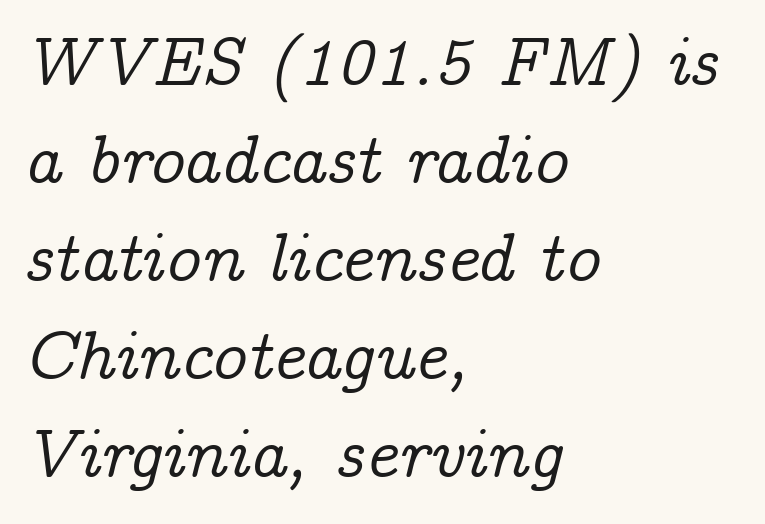
{"serif": "yes", "italic": "yes", "lean": "right", "slant_degrees": 14, "width": "normal", "stroke_contrast": "low", "x_height": "medium", "monospaced": "no", "underline": "no", "align": "left", "line_spacing": "normal", "line_spacing_ratio": 1.42, "letter_spacing": "normal", "letter_spacing_em": 0.0, "glyph_px": 69}
